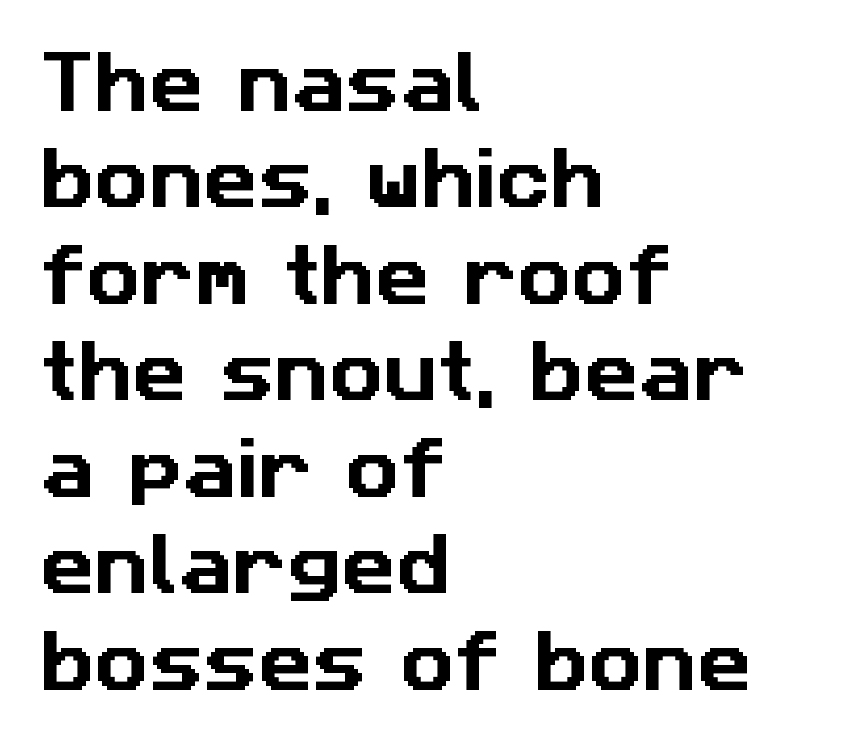
Q: Is the typeface a serif or a sans-serif typeface? A: Sans-serif.
Q: Is the text underlined? A: No.
Q: How is the paragraph aligned? A: Left-aligned.
Q: Is the spacing between letters normal or unusually wide? A: Normal.
Q: Is the spacing between lines tight, normal or loose? A: Normal.
Q: Width (condensed, normal, or wide)? A: Normal.
Q: Stroke contrast? A: Low.
Q: x-height? A: Medium.
Q: Monospaced? A: No.
